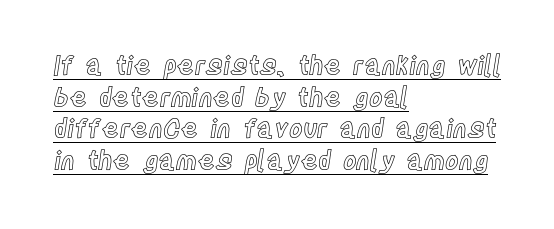
Q: Is the text italic (slanted)? A: Yes.
Q: Is the text underlined? A: Yes.
Q: How is the paragraph aligned? A: Left-aligned.
Q: Is the spacing between letters normal or unusually wide? A: Normal.
